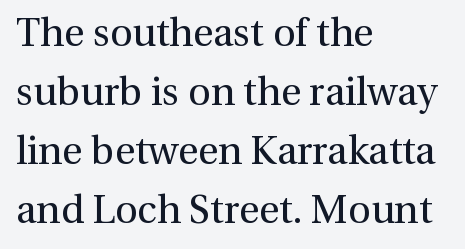
Q: Is the text bold? A: No.
Q: Is the text italic (slanted)? A: No, it is upright.
Q: Is the typeface a serif or a sans-serif typeface? A: Serif.
Q: Is the text underlined? A: No.
Q: How is the paragraph aligned? A: Left-aligned.
Q: Is the spacing between letters normal or unusually wide? A: Normal.
Q: Is the spacing between lines tight, normal or loose? A: Normal.
Q: Width (condensed, normal, or wide)? A: Normal.
Q: x-height? A: Medium.
Q: Monospaced? A: No.
